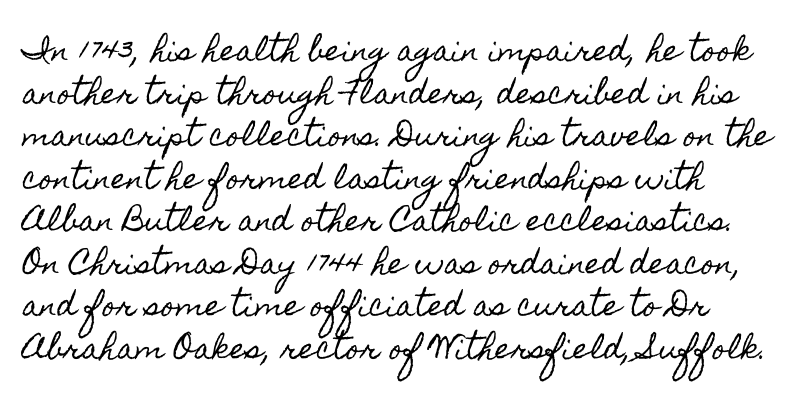
{"width": "condensed", "x_height": "small", "monospaced": "no", "underline": "no", "line_spacing": "normal", "line_spacing_ratio": 1.52, "letter_spacing": "normal", "letter_spacing_em": 0.0, "glyph_px": 28}
